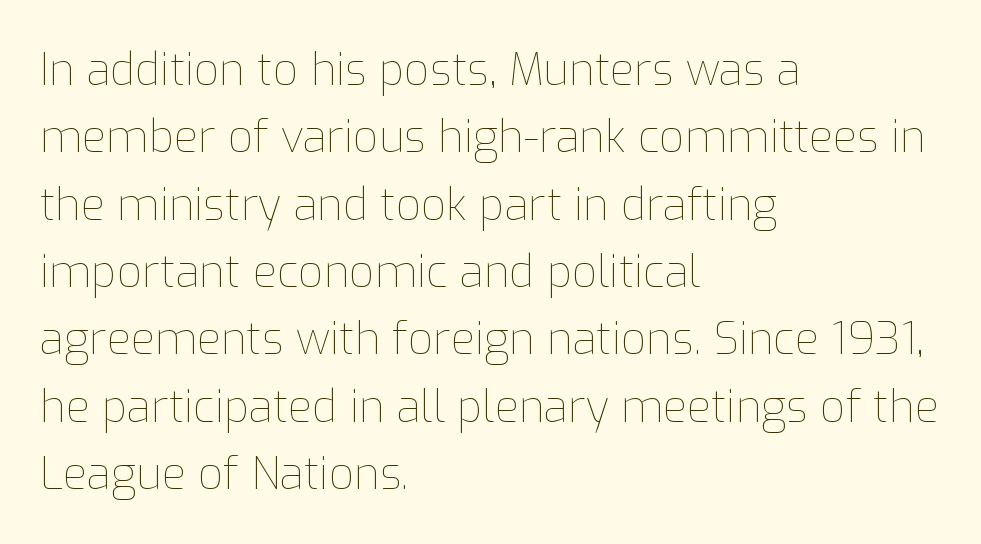
The image shows 44 px thin type, upright; set left-aligned, normal line spacing (1.53x), normal letter spacing, not underlined; low stroke contrast and a medium x-height.
